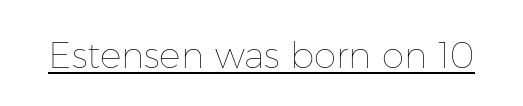
{"italic": "no", "bold": "no", "weight": "thin", "width": "normal", "stroke_contrast": "low", "x_height": "medium", "monospaced": "no", "underline": "yes", "letter_spacing": "normal", "letter_spacing_em": 0.0, "glyph_px": 36}
